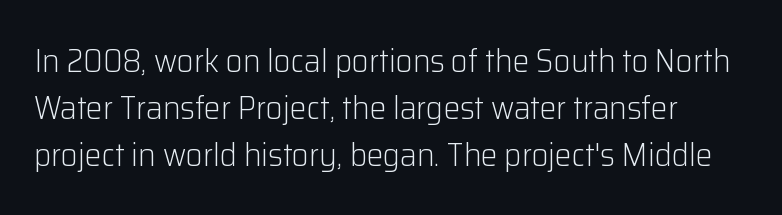
Q: Is the text bold? A: No.
Q: Is the text italic (slanted)? A: No, it is upright.
Q: Is the typeface a serif or a sans-serif typeface? A: Sans-serif.
Q: Is the text underlined? A: No.
Q: Is the spacing between letters normal or unusually wide? A: Normal.
Q: Is the spacing between lines tight, normal or loose? A: Normal.
Q: Width (condensed, normal, or wide)? A: Normal.
Q: Stroke contrast? A: Low.
Q: x-height? A: Medium.
Q: Monospaced? A: No.
